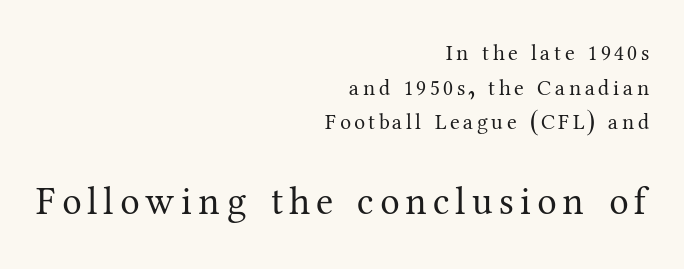
{"serif": "yes", "italic": "no", "bold": "no", "weight": "regular", "width": "normal", "stroke_contrast": "medium", "x_height": "medium", "monospaced": "no", "underline": "no", "align": "right", "line_spacing": "normal", "line_spacing_ratio": 1.57, "larger_block": "second", "size_ratio": 1.77, "glyph_px": 39}
